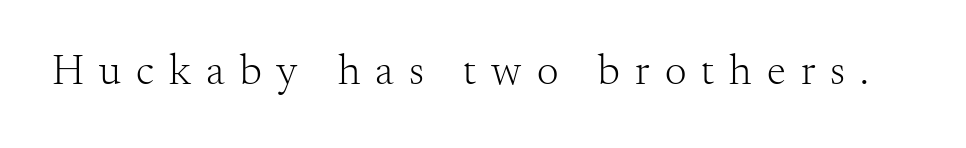
Q: Is the text bold? A: No.
Q: Is the text italic (slanted)? A: No, it is upright.
Q: Is the typeface a serif or a sans-serif typeface? A: Serif.
Q: Is the text underlined? A: No.
Q: Is the spacing between letters normal or unusually wide? A: Unusually wide.
Q: Width (condensed, normal, or wide)? A: Normal.
Q: Stroke contrast? A: Medium.
Q: x-height? A: Small.
Q: Monospaced? A: No.
